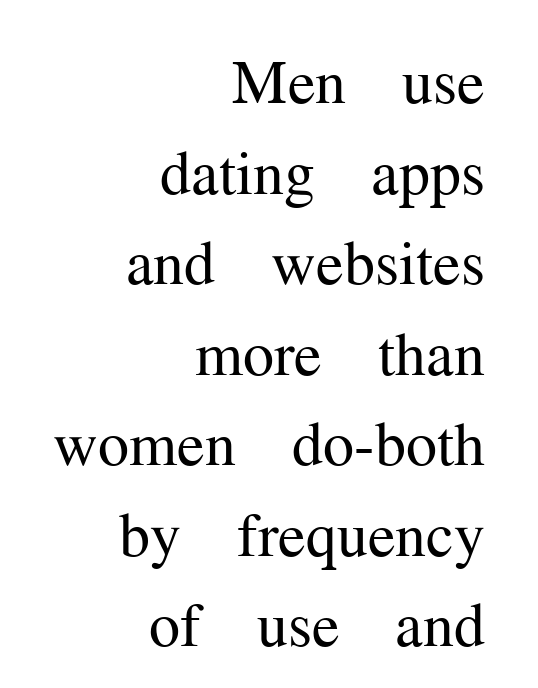
{"serif": "yes", "italic": "no", "bold": "no", "weight": "regular", "width": "normal", "stroke_contrast": "medium", "x_height": "medium", "monospaced": "no", "underline": "no", "align": "right", "line_spacing": "normal", "line_spacing_ratio": 1.46, "letter_spacing": "normal", "letter_spacing_em": 0.0, "glyph_px": 62}
